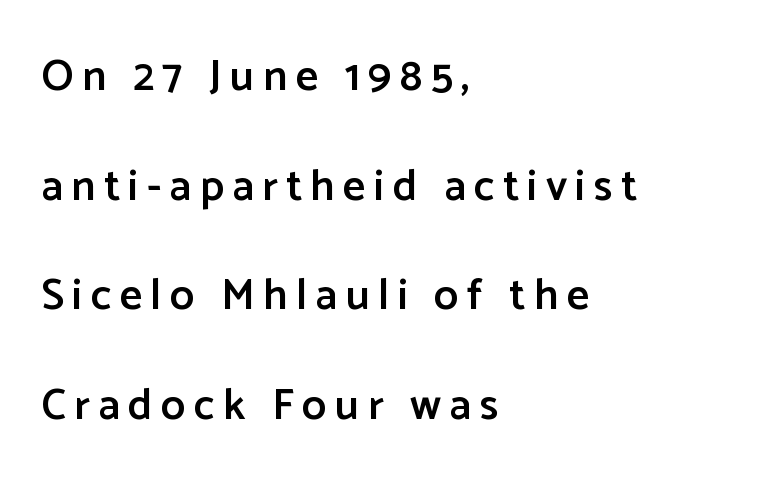
{"serif": "no", "italic": "no", "bold": "semi", "weight": "semibold", "width": "normal", "stroke_contrast": "low", "x_height": "medium", "monospaced": "no", "underline": "no", "align": "left", "line_spacing": "loose", "line_spacing_ratio": 2.49, "glyph_px": 44}
